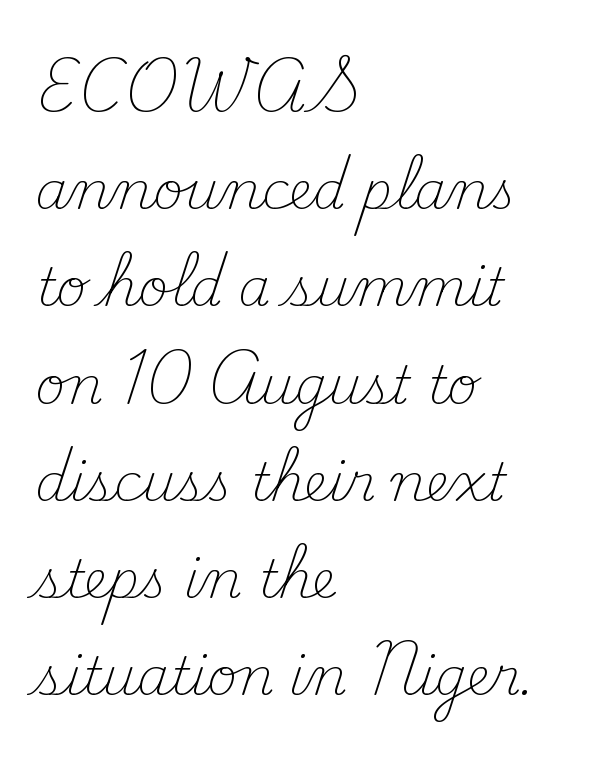
Do the characters align in a grid? No, the font is proportional. Honestly, the letter spacing is just normal — you wouldn't notice it. Left-aligned paragraph, ragged on the right. Decoration check: the copy has no underline. Stroke mass is kept to a normal reading level or below.
